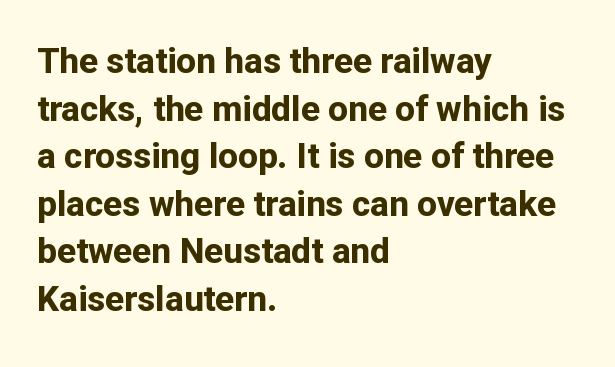
The image shows 35 px bold sans-serif type, upright; set left-aligned, normal line spacing (1.36x), normal letter spacing, not underlined; low stroke contrast and a medium x-height.
